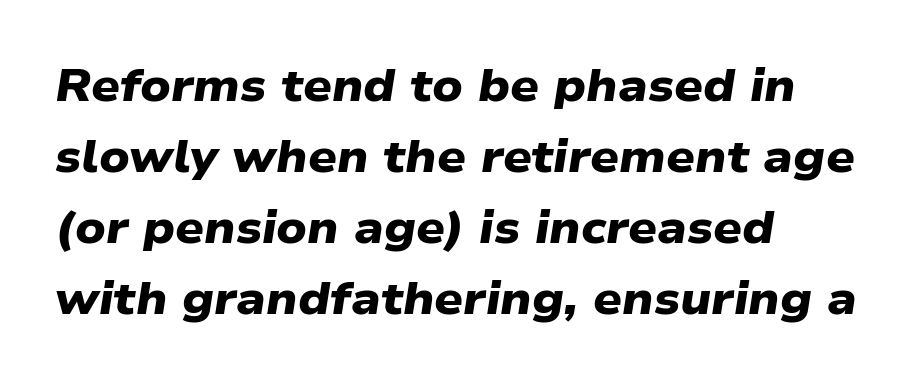
{"serif": "no", "bold": "yes", "weight": "heavy", "width": "wide", "stroke_contrast": "low", "x_height": "medium", "monospaced": "no", "underline": "no", "align": "left", "line_spacing": "normal", "line_spacing_ratio": 1.58, "letter_spacing": "normal", "letter_spacing_em": 0.0, "glyph_px": 45}
